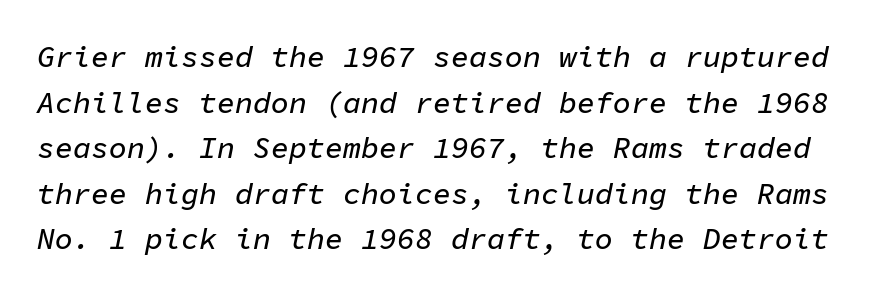
Q: Is the text italic (slanted)? A: Yes, it leans right by about 11 degrees.
Q: Is the text underlined? A: No.
Q: Is the spacing between letters normal or unusually wide? A: Normal.
Q: Is the spacing between lines tight, normal or loose? A: Normal.
Q: Width (condensed, normal, or wide)? A: Normal.
Q: Stroke contrast? A: Low.
Q: x-height? A: Medium.
Q: Monospaced? A: Yes.
